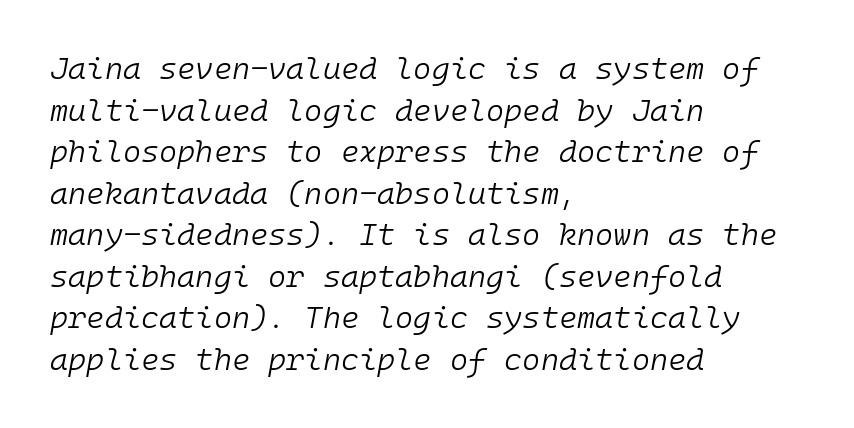
Q: Is the text bold? A: No.
Q: Is the text italic (slanted)? A: Yes, it leans right by about 10 degrees.
Q: Is the text underlined? A: No.
Q: How is the paragraph aligned? A: Left-aligned.
Q: Is the spacing between letters normal or unusually wide? A: Normal.
Q: Is the spacing between lines tight, normal or loose? A: Normal.
Q: Width (condensed, normal, or wide)? A: Normal.
Q: Stroke contrast? A: Low.
Q: x-height? A: Medium.
Q: Monospaced? A: Yes.
